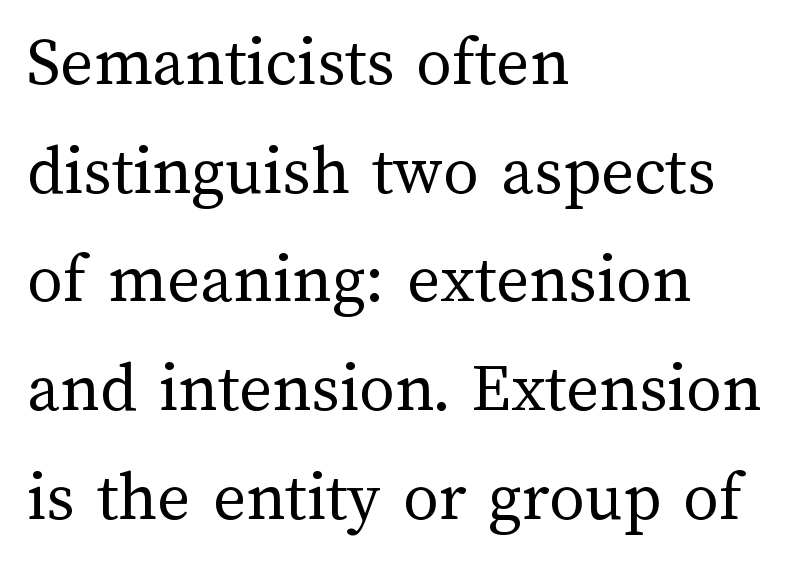
Character widths vary here, with narrow letters taking less room than wide ones. The letterforms sit at book weight or below. The type is set solid horizontally, with unmodified tracking. In terms of leading, this rendering sits right in the middle. Horizontal alignment here is leftward, the default for most running prose. Posture: vertical.
